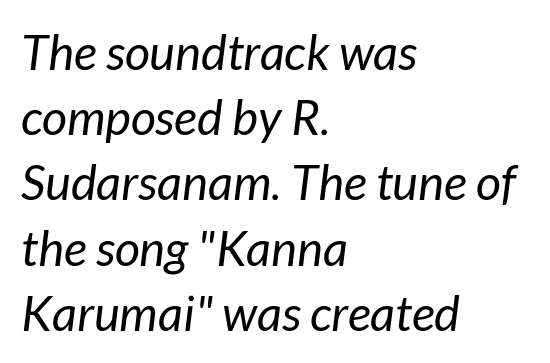
A normal amount of white space separates one row of letters from the next. Has an underline been added? It has not. Think standard paragraph weight, or any step lighter than that. The paragraph has a hard left edge and a soft right edge. The font's italic variant was chosen for this text. The line texture is even and compact thanks to regular tracking.
